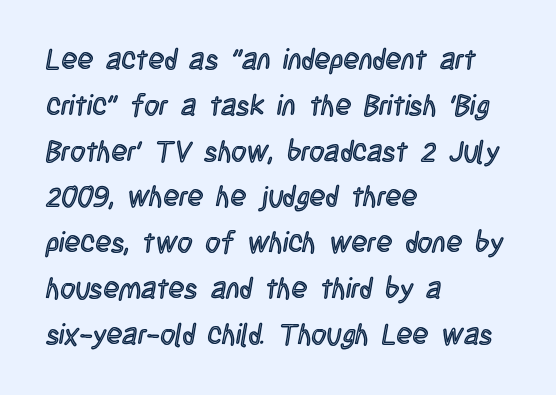
Q: Is the text italic (slanted)? A: Yes.
Q: Is the text underlined? A: No.
Q: How is the paragraph aligned? A: Left-aligned.
Q: Is the spacing between letters normal or unusually wide? A: Normal.
Q: Is the spacing between lines tight, normal or loose? A: Normal.
Q: Width (condensed, normal, or wide)? A: Condensed.
Q: x-height? A: Large.
Q: Monospaced? A: No.
